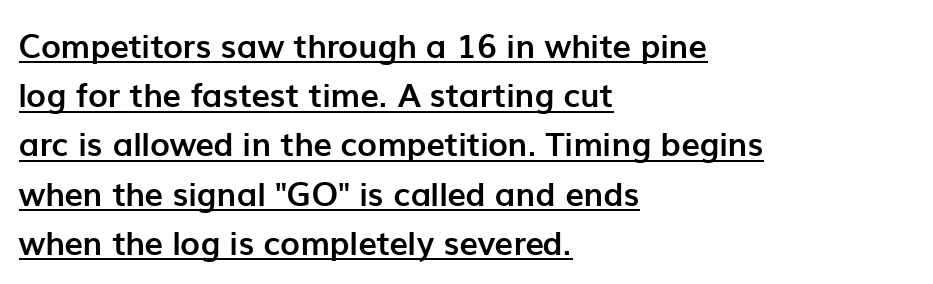
{"serif": "no", "italic": "no", "bold": "yes", "weight": "semibold", "width": "normal", "stroke_contrast": "low", "x_height": "medium", "monospaced": "no", "underline": "yes", "align": "left", "line_spacing": "normal", "line_spacing_ratio": 1.49, "letter_spacing": "normal", "letter_spacing_em": 0.0, "glyph_px": 33}
